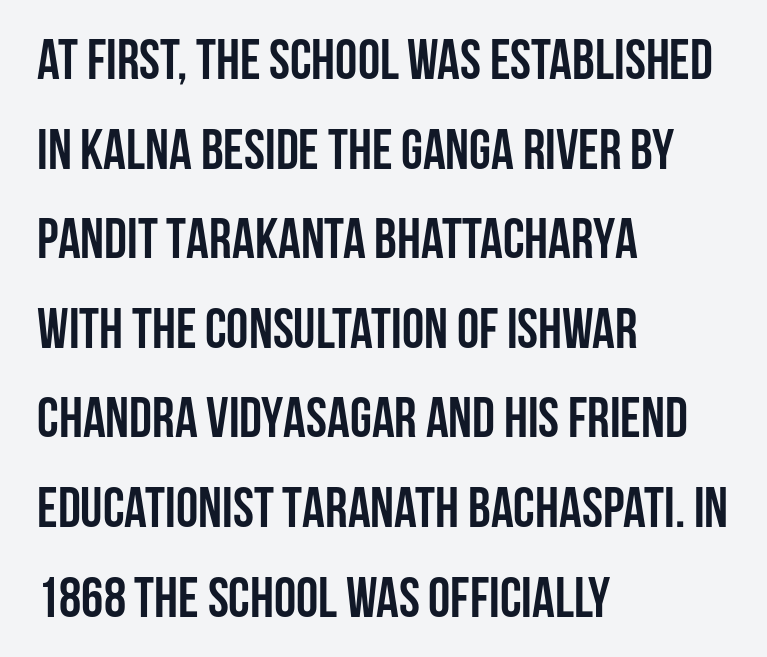
The image shows 56 px semibold, condensed sans-serif type, upright; set left-aligned, normal line spacing (1.6x), normal letter spacing, not underlined; low stroke contrast and a large x-height.
